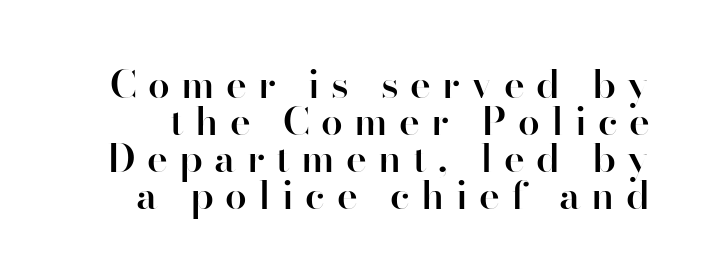
Q: Is the text bold? A: Semi-bold.
Q: Is the text italic (slanted)? A: No, it is upright.
Q: Is the typeface a serif or a sans-serif typeface? A: Sans-serif.
Q: Is the text underlined? A: No.
Q: Is the spacing between letters normal or unusually wide? A: Unusually wide.
Q: Is the spacing between lines tight, normal or loose? A: Tight.
Q: Width (condensed, normal, or wide)? A: Normal.
Q: Stroke contrast? A: High.
Q: x-height? A: Small.
Q: Monospaced? A: No.
